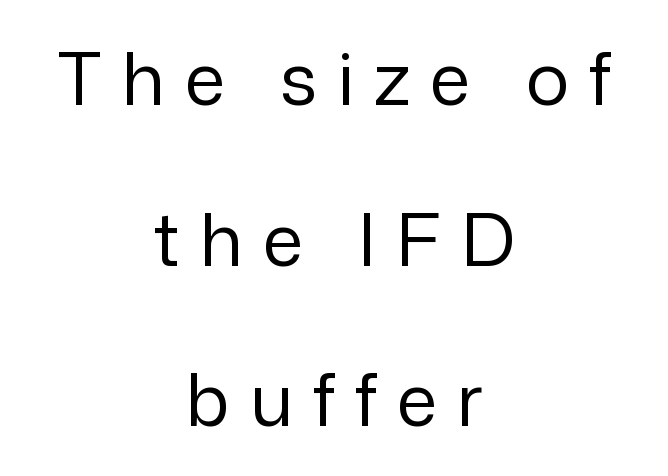
The image shows 73 px regular-weight sans-serif type, upright; set centered, loose line spacing (2.2x), unusually wide letter spacing (+0.27 em), not underlined; low stroke contrast and a medium x-height.
